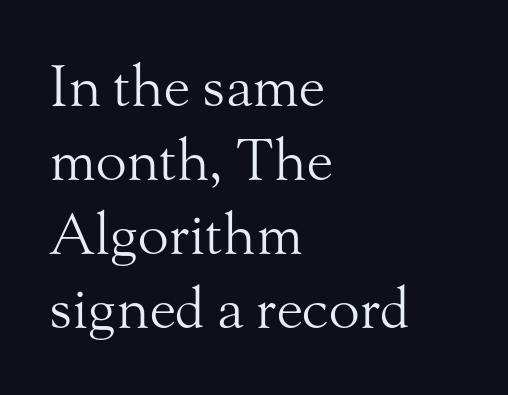
The image shows 57 px light serif type, upright; set left-aligned, normal line spacing (1.3x), normal letter spacing, not underlined; medium stroke contrast and a small x-height.
